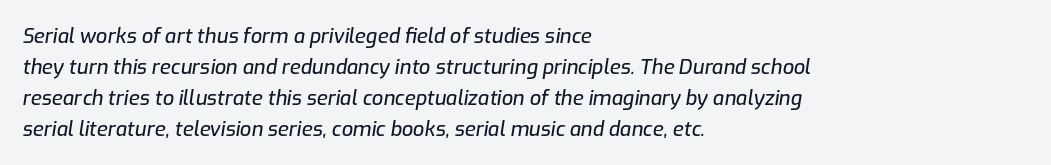
This sample is left-justified, so line endings fall wherever the words run out. The face used here is rendered with its standard letterfit. Every character sits at an angle, as italics do. Descenders hang freely into open space.
